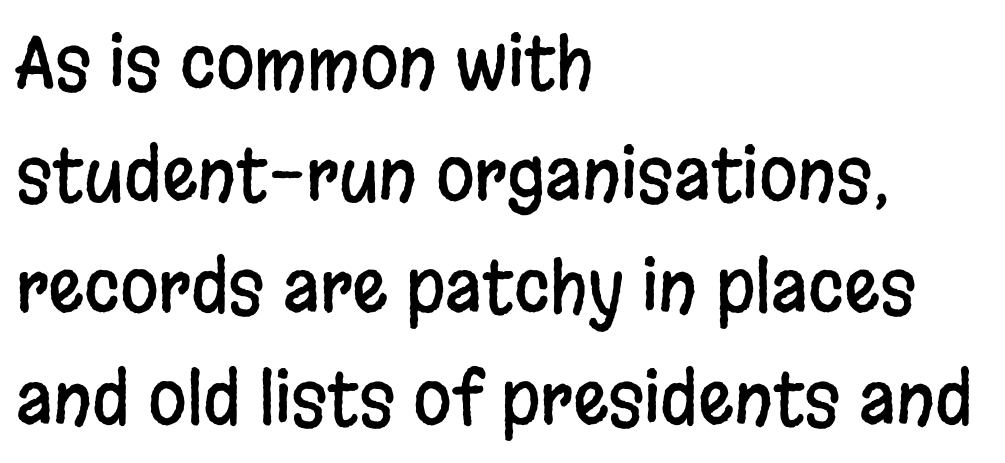
{"serif": "no", "italic": "no", "width": "condensed", "stroke_contrast": "low", "x_height": "large", "monospaced": "no", "underline": "no", "align": "left", "line_spacing": "normal", "line_spacing_ratio": 1.6, "letter_spacing": "normal", "letter_spacing_em": 0.0, "glyph_px": 70}
